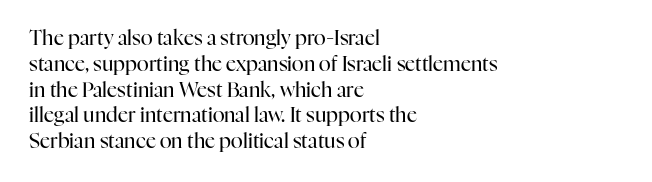
The image shows 20 px text type, upright; set left-aligned, normal line spacing (1.29x), normal letter spacing, not underlined.
